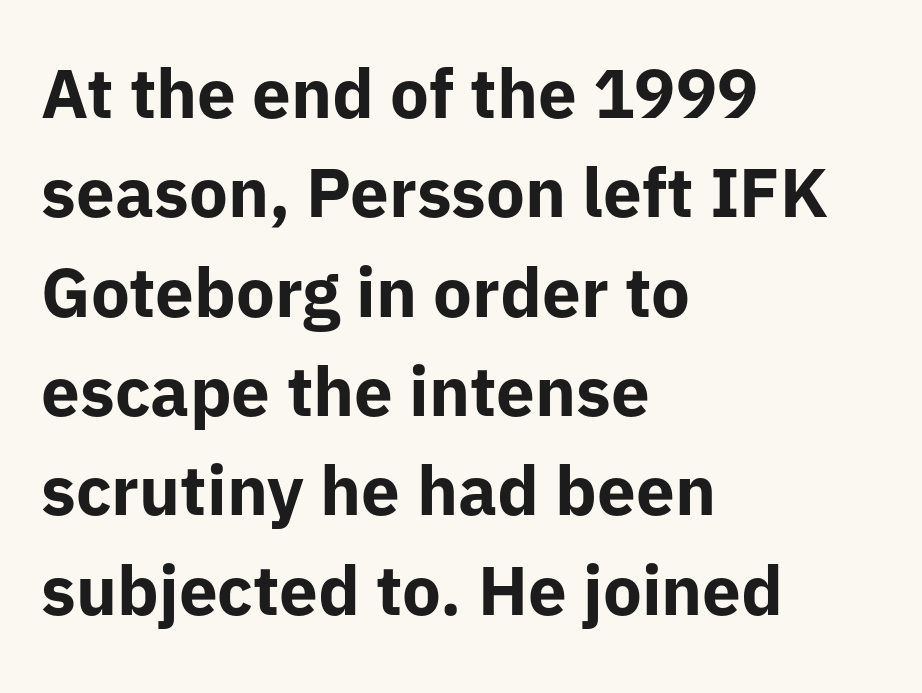
Stroke terminals: plain, sans-serif. The passage shown is typed in a proportional face where columns would drift. The glyphs are unaccompanied by any horizontal stroke below them. This block has exactly the height ordinary leading produces. Posture: straight, roman, zero tilt.
